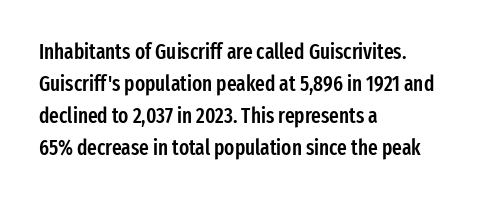
{"italic": "no", "bold": "semi", "underline": "no", "align": "left", "line_spacing": "normal", "line_spacing_ratio": 1.53, "letter_spacing": "normal", "letter_spacing_em": 0.0, "glyph_px": 21}
